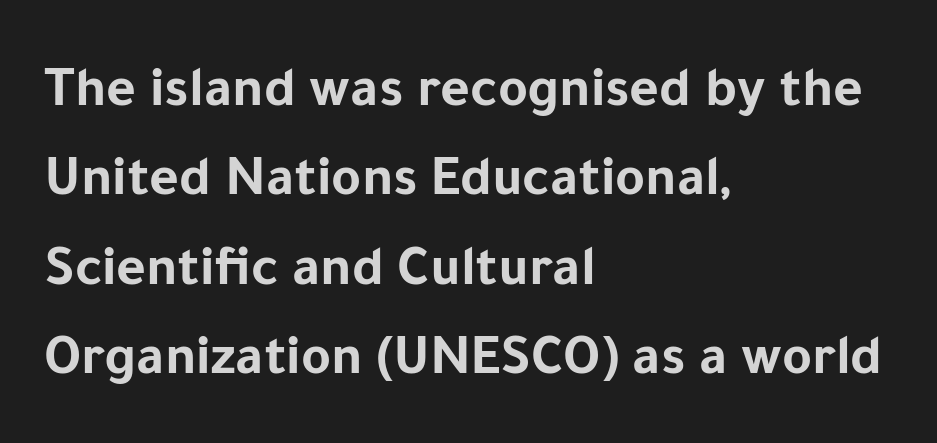
Looks like regular typesetting: each glyph gets only the width it needs. It's the straight-up-and-down kind of type. Bold? Absolutely — the strokes are thick and heavy. Glyph-to-glyph distance matches everyday printed text.
